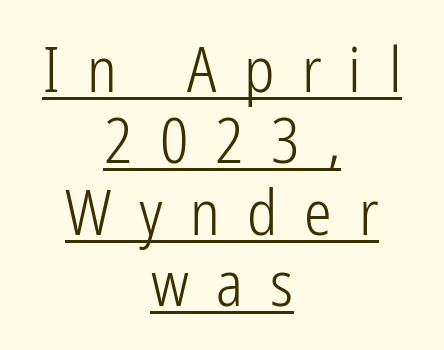
Q: Is the text bold? A: No.
Q: Is the text italic (slanted)? A: No, it is upright.
Q: Is the typeface a serif or a sans-serif typeface? A: Sans-serif.
Q: Is the text underlined? A: Yes.
Q: How is the paragraph aligned? A: Centered.
Q: Is the spacing between letters normal or unusually wide? A: Unusually wide.
Q: Is the spacing between lines tight, normal or loose? A: Tight.
Q: Width (condensed, normal, or wide)? A: Condensed.
Q: Stroke contrast? A: Low.
Q: x-height? A: Medium.
Q: Monospaced? A: No.
